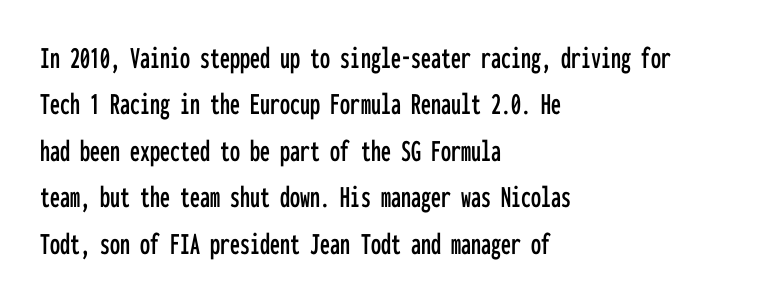
{"serif": "no", "italic": "no", "width": "condensed", "stroke_contrast": "low", "x_height": "medium", "monospaced": "yes", "underline": "no", "align": "left", "line_spacing": "normal", "line_spacing_ratio": 1.45, "letter_spacing": "normal", "letter_spacing_em": 0.0, "glyph_px": 32}
